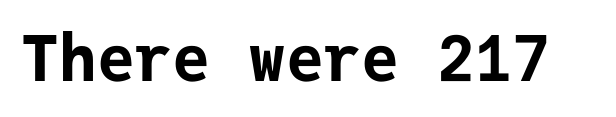
{"serif": "no", "italic": "no", "bold": "yes", "weight": "bold", "width": "normal", "stroke_contrast": "low", "x_height": "medium", "monospaced": "yes", "underline": "no", "letter_spacing": "normal", "letter_spacing_em": 0.0, "glyph_px": 63}
